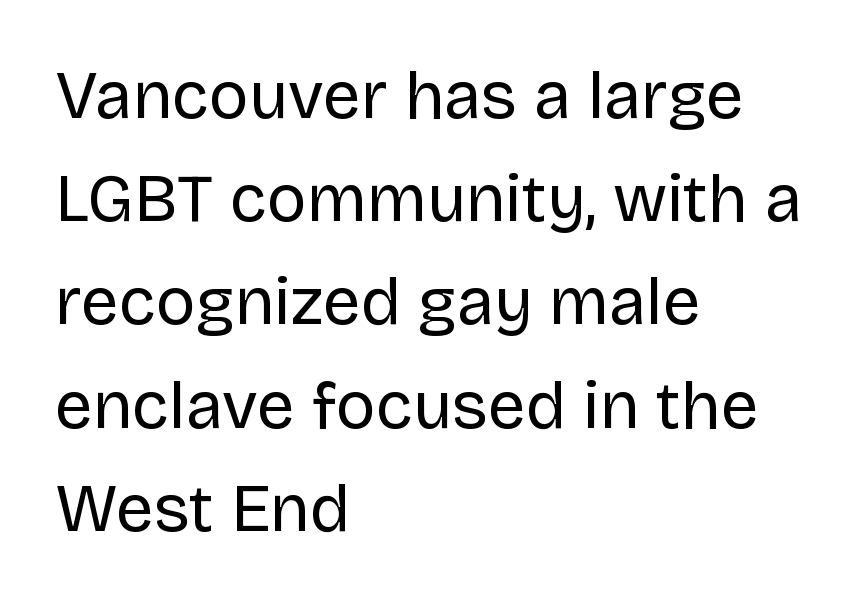
Q: Is the text bold? A: No.
Q: Is the text italic (slanted)? A: No, it is upright.
Q: Is the typeface a serif or a sans-serif typeface? A: Sans-serif.
Q: Is the text underlined? A: No.
Q: How is the paragraph aligned? A: Left-aligned.
Q: Is the spacing between letters normal or unusually wide? A: Normal.
Q: Is the spacing between lines tight, normal or loose? A: Normal.
Q: Width (condensed, normal, or wide)? A: Normal.
Q: Stroke contrast? A: Low.
Q: x-height? A: Large.
Q: Monospaced? A: No.
